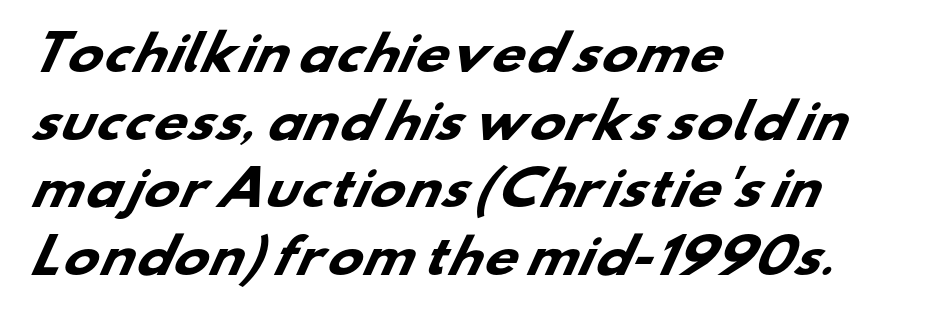
Reading down the block, your eye returns to a fixed left position each line. Unlike a traditional serif, this face leaves its strokes unadorned. In terms of leading, this rendering sits right in the middle. Is this a fixed-width face? No — the glyphs have proportional, varying widths. The typesetting leans heavy: a genuine bold.
